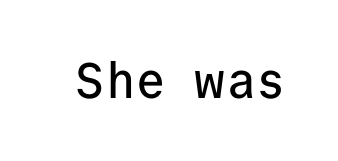
{"serif": "no", "italic": "no", "width": "normal", "stroke_contrast": "low", "x_height": "medium", "monospaced": "yes", "underline": "no", "letter_spacing": "normal", "letter_spacing_em": 0.0, "glyph_px": 50}
